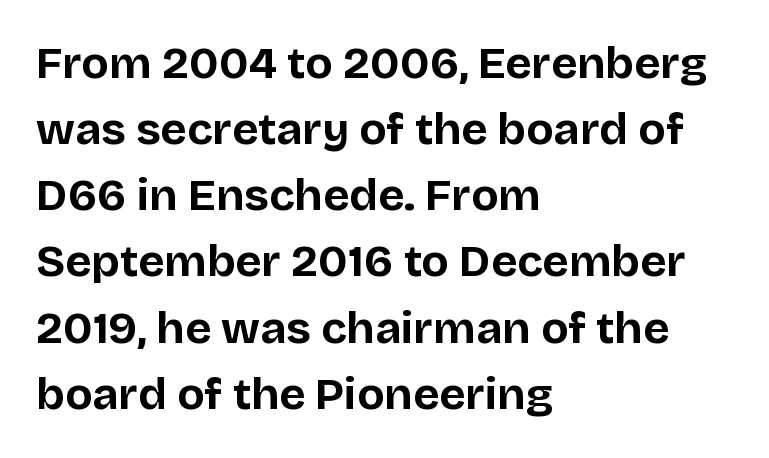
Q: Is the text bold? A: Yes.
Q: Is the text italic (slanted)? A: No, it is upright.
Q: Is the typeface a serif or a sans-serif typeface? A: Sans-serif.
Q: Is the text underlined? A: No.
Q: How is the paragraph aligned? A: Left-aligned.
Q: Is the spacing between letters normal or unusually wide? A: Normal.
Q: Is the spacing between lines tight, normal or loose? A: Normal.
Q: Width (condensed, normal, or wide)? A: Normal.
Q: Stroke contrast? A: Low.
Q: x-height? A: Large.
Q: Monospaced? A: No.
